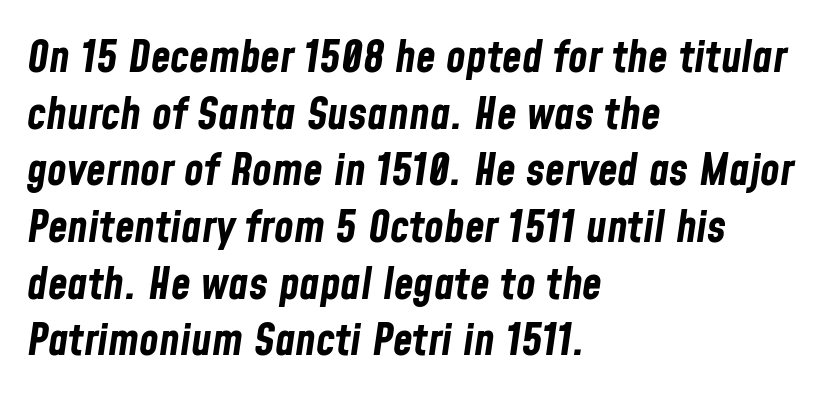
Look at the tracking — it's just the regular setting, nothing added. Quick note: interline space is typical. Clear beneath every line of the passage. The whole block is typeset with a tilt. The rag falls on the right side of this text block. Caption: bold face, heavy strokes.
